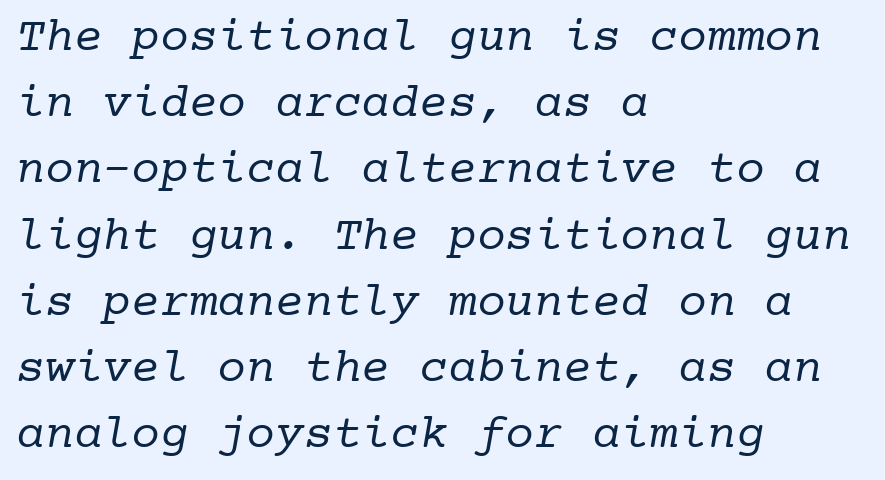
Q: Is the text bold? A: No.
Q: Is the typeface a serif or a sans-serif typeface? A: Serif.
Q: Is the text underlined? A: No.
Q: How is the paragraph aligned? A: Left-aligned.
Q: Is the spacing between letters normal or unusually wide? A: Normal.
Q: Is the spacing between lines tight, normal or loose? A: Normal.
Q: Width (condensed, normal, or wide)? A: Normal.
Q: Stroke contrast? A: Low.
Q: x-height? A: Medium.
Q: Monospaced? A: Yes.
